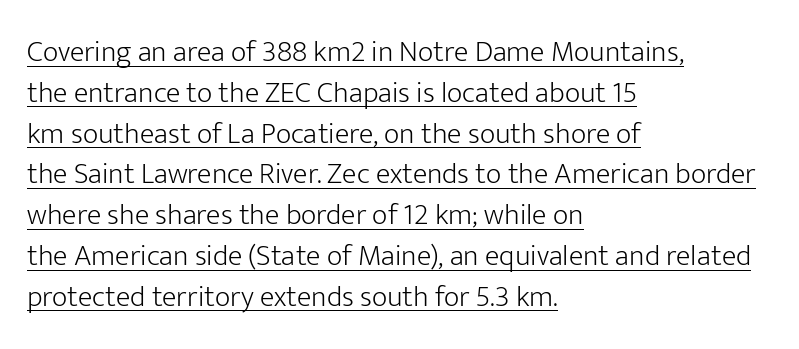
Q: Is the text bold? A: No.
Q: Is the text italic (slanted)? A: No, it is upright.
Q: Is the typeface a serif or a sans-serif typeface? A: Sans-serif.
Q: Is the text underlined? A: Yes.
Q: How is the paragraph aligned? A: Left-aligned.
Q: Is the spacing between letters normal or unusually wide? A: Normal.
Q: Is the spacing between lines tight, normal or loose? A: Normal.
Q: Width (condensed, normal, or wide)? A: Normal.
Q: Stroke contrast? A: Low.
Q: x-height? A: Medium.
Q: Monospaced? A: No.
